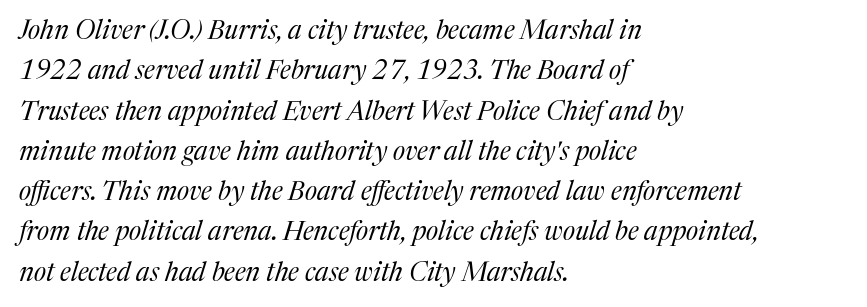
The image shows 26 px text type, italic (leaning right); set left-aligned, normal line spacing (1.55x), normal letter spacing, not underlined.
